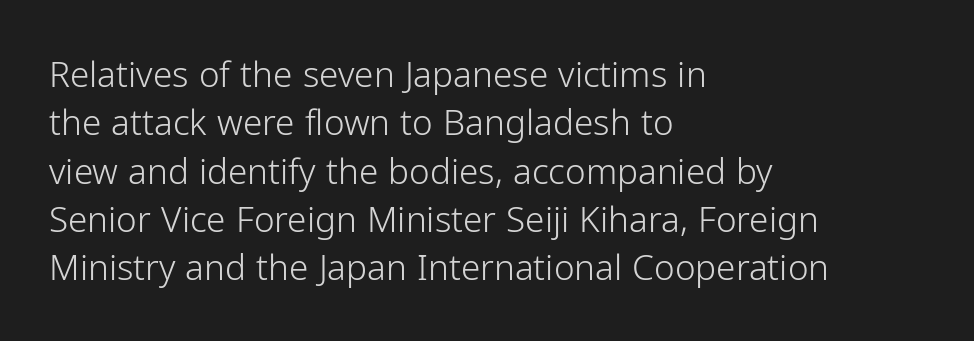
Q: Is the text bold? A: No.
Q: Is the text italic (slanted)? A: No, it is upright.
Q: Is the typeface a serif or a sans-serif typeface? A: Sans-serif.
Q: Is the text underlined? A: No.
Q: How is the paragraph aligned? A: Left-aligned.
Q: Is the spacing between letters normal or unusually wide? A: Normal.
Q: Is the spacing between lines tight, normal or loose? A: Normal.
Q: Width (condensed, normal, or wide)? A: Normal.
Q: Stroke contrast? A: Low.
Q: x-height? A: Medium.
Q: Monospaced? A: No.
